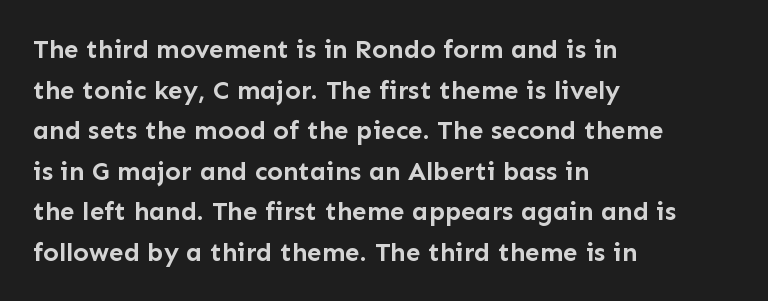
Students, note that the glyphs here touch the page at normal intervals. Lines of text with bare space underneath. Short and long lines alike share a common starting point at left. The font's upright variant was chosen for this text.
